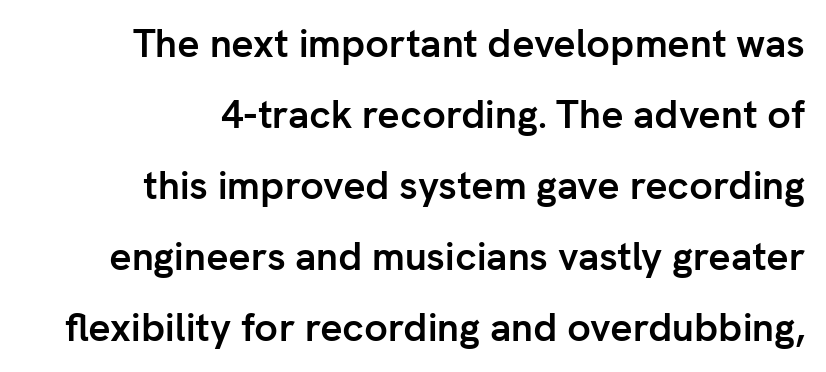
The image shows 39 px semibold sans-serif type, upright; set right-aligned, line spacing 1.82x, normal letter spacing, not underlined; low stroke contrast and a medium x-height.
